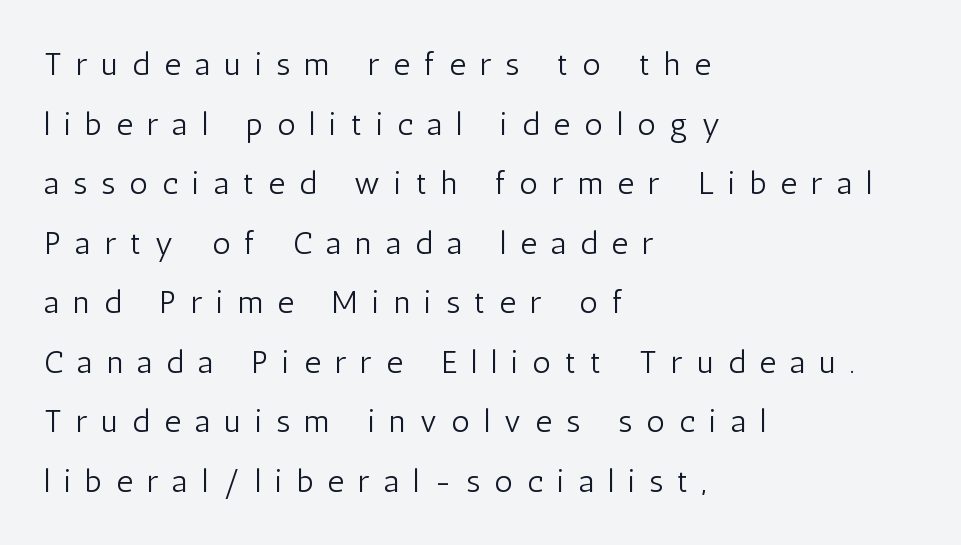
The image shows 32 px light, condensed sans-serif type, upright; set left-aligned, line spacing 1.86x, unusually wide letter spacing (+0.45 em), not underlined; low stroke contrast and a medium x-height.
